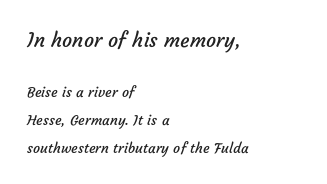
The image shows 20 px text type; set left-aligned, loose line spacing (1.99x), normal letter spacing, not underlined; the first (top) block is 1.43x larger.
